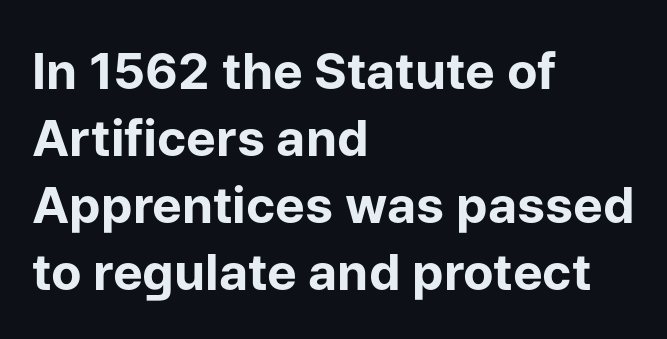
Q: Is the text bold? A: Yes.
Q: Is the text italic (slanted)? A: No, it is upright.
Q: Is the typeface a serif or a sans-serif typeface? A: Sans-serif.
Q: Is the text underlined? A: No.
Q: How is the paragraph aligned? A: Left-aligned.
Q: Is the spacing between letters normal or unusually wide? A: Normal.
Q: Is the spacing between lines tight, normal or loose? A: Normal.
Q: Width (condensed, normal, or wide)? A: Normal.
Q: Stroke contrast? A: Low.
Q: x-height? A: Medium.
Q: Monospaced? A: No.
